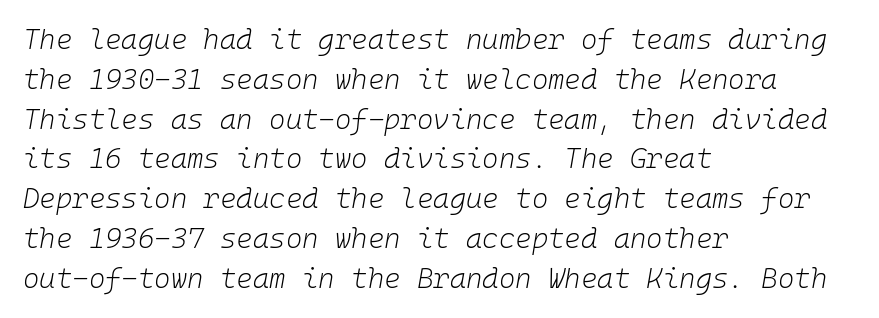
{"italic": "yes", "lean": "right", "slant_degrees": 10, "bold": "no", "weight": "light", "width": "normal", "stroke_contrast": "low", "x_height": "medium", "monospaced": "yes", "underline": "no", "align": "left", "line_spacing": "normal", "line_spacing_ratio": 1.42, "letter_spacing": "normal", "letter_spacing_em": 0.0, "glyph_px": 28}
